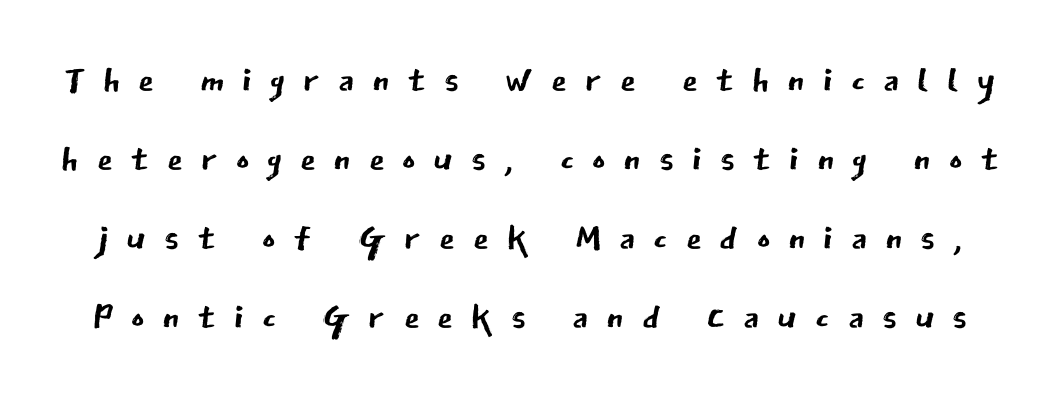
{"serif": "no", "italic": "no", "bold": "no", "weight": "regular", "width": "normal", "stroke_contrast": "low", "x_height": "medium", "monospaced": "no", "underline": "no", "line_spacing": "normal", "line_spacing_ratio": 1.55, "letter_spacing": "wide", "letter_spacing_em": 0.35, "glyph_px": 51}
